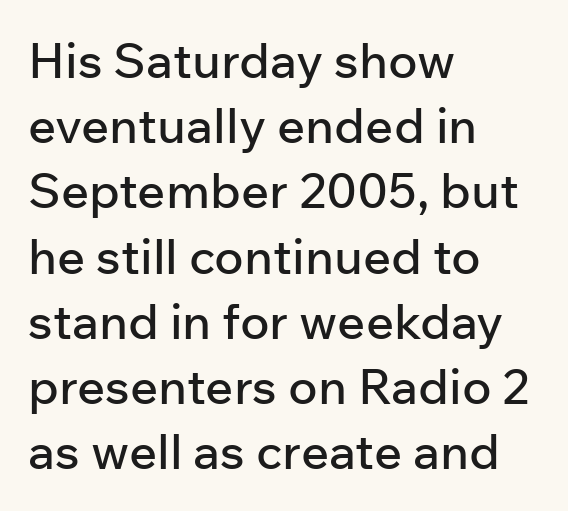
{"serif": "no", "italic": "no", "width": "normal", "stroke_contrast": "low", "x_height": "medium", "monospaced": "no", "underline": "no", "align": "left", "line_spacing": "normal", "line_spacing_ratio": 1.33, "letter_spacing": "normal", "letter_spacing_em": 0.0, "glyph_px": 49}
